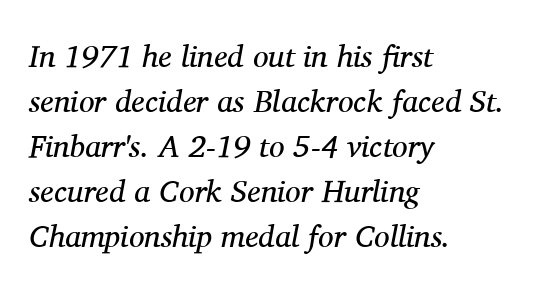
The image shows 31 px regular-weight serif type, italic (leaning right); set left-aligned, normal line spacing (1.45x), normal letter spacing, not underlined; medium stroke contrast and a medium x-height.
